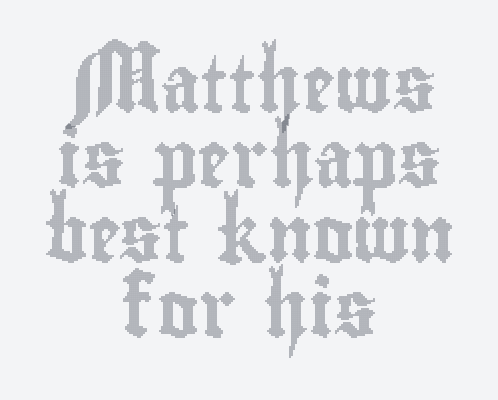
{"italic": "no", "width": "condensed", "x_height": "small", "monospaced": "no", "underline": "no", "align": "center", "line_spacing": "normal", "line_spacing_ratio": 1.34, "letter_spacing": "normal", "letter_spacing_em": 0.0, "glyph_px": 56}
